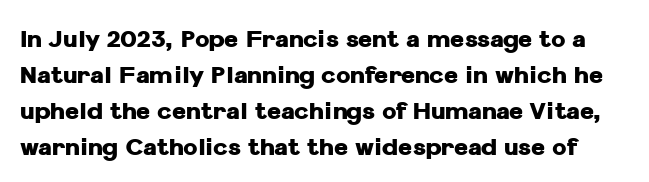
The gap between lines stays unmarked. Compared with typical body copy, the letter spacing here is the same. A typesetter would mark this as roman, not italic. You'd pick this weight for a headline — it's a proper bold. If you measured baseline to baseline, you'd find a middling distance.
